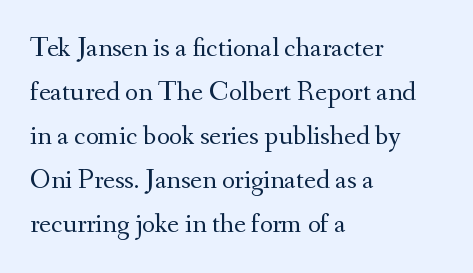
{"serif": "yes", "italic": "no", "bold": "no", "weight": "regular", "width": "normal", "stroke_contrast": "medium", "x_height": "small", "monospaced": "no", "underline": "no", "align": "left", "line_spacing": "normal", "line_spacing_ratio": 1.57, "letter_spacing": "normal", "letter_spacing_em": 0.0, "glyph_px": 28}
